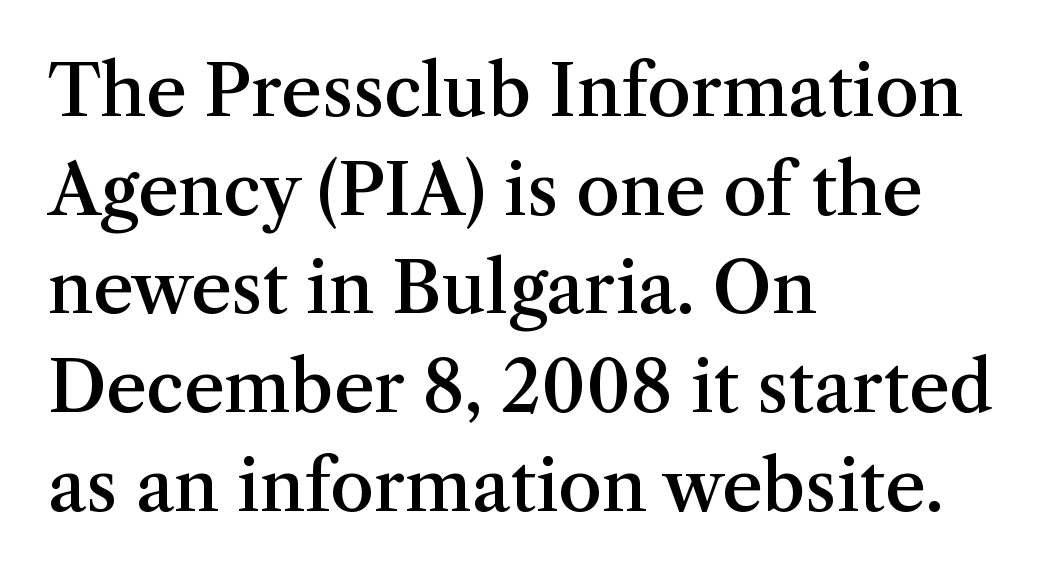
The image shows 70 px semibold serif type, upright; set left-aligned, normal line spacing (1.41x), normal letter spacing, not underlined; medium stroke contrast and a medium x-height.
